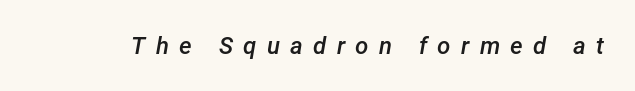
The letters are slanted; this is an italic face. Underlining? Definitely not there. Students, this is semibold: more ink than regular, less than bold. The tracking jumps out immediately: characters are airy and widely separated.
